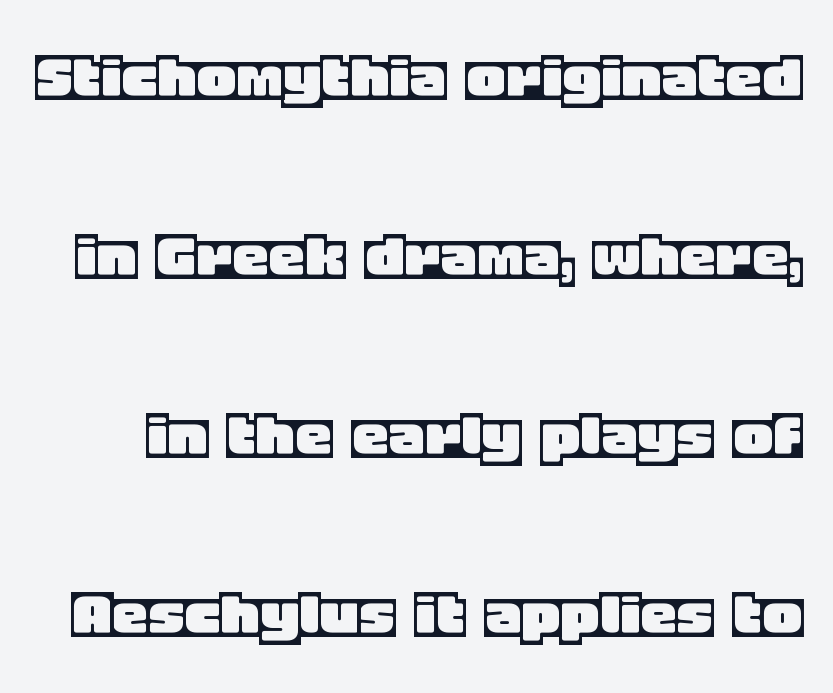
The image shows 74 px text type, upright; set loose line spacing (2.42x), normal letter spacing, not underlined; a large x-height.
